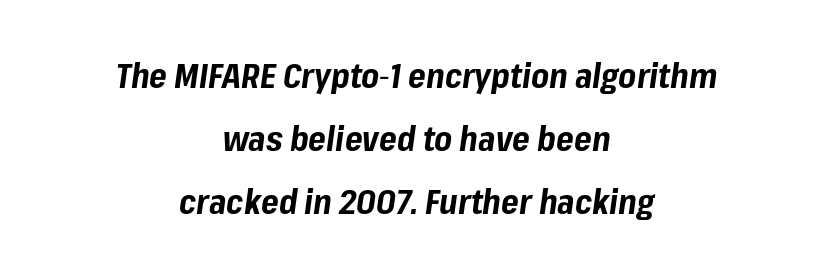
{"italic": "yes", "lean": "right", "slant_degrees": 8, "bold": "yes", "weight": "bold", "width": "normal", "stroke_contrast": "low", "x_height": "medium", "monospaced": "no", "underline": "no", "align": "center", "line_spacing_ratio": 1.86, "letter_spacing": "normal", "letter_spacing_em": 0.0, "glyph_px": 34}
